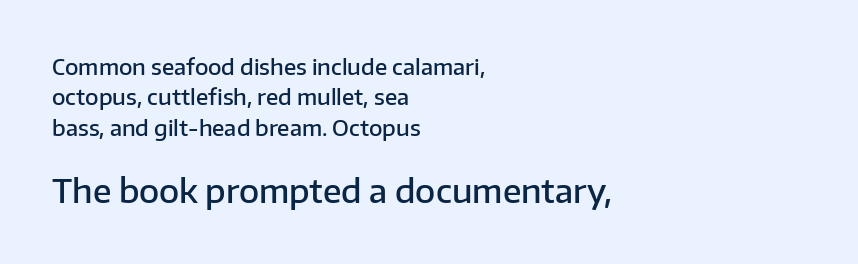
The image shows 33 px semibold sans-serif type, upright; set left-aligned, normal line spacing (1.38x), normal letter spacing, not underlined; the second (bottom) block is 1.5x larger; low stroke contrast and a medium x-height.
